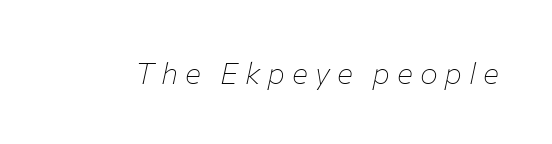
{"italic": "yes", "lean": "right", "slant_degrees": 12, "bold": "no", "weight": "thin", "width": "normal", "stroke_contrast": "low", "x_height": "medium", "monospaced": "no", "underline": "no", "letter_spacing": "wide", "letter_spacing_em": 0.23, "glyph_px": 30}
